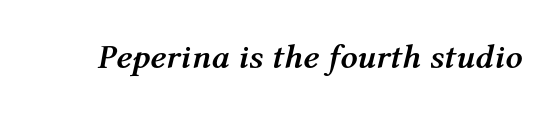
The image shows 34 px semibold type, italic (leaning right); set normal letter spacing, not underlined; medium stroke contrast and a medium x-height.
